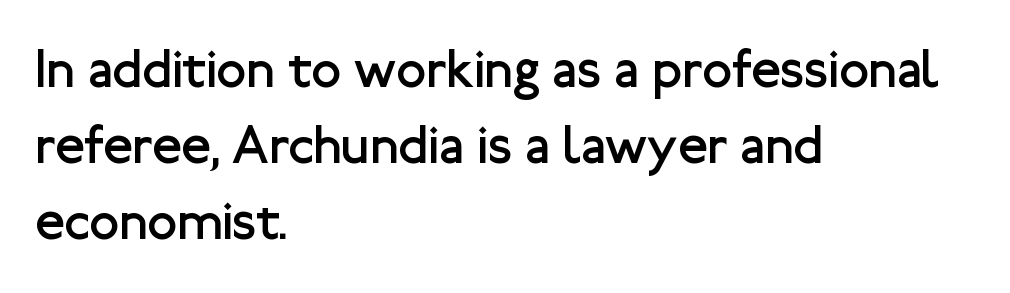
The image shows 54 px regular-weight sans-serif type, upright; set left-aligned, normal line spacing (1.41x), normal letter spacing, not underlined; low stroke contrast and a medium x-height.
